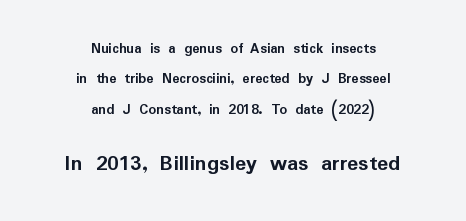
Q: Is the text bold? A: Yes.
Q: Is the text italic (slanted)? A: No, it is upright.
Q: Is the text underlined? A: No.
Q: How is the paragraph aligned? A: Centered.
Q: Is the spacing between letters normal or unusually wide? A: Normal.
Q: Is the spacing between lines tight, normal or loose? A: Loose.
Q: Which block of text is set in a larger size, the first (top) or the second (bottom)? A: The second (bottom) one.
